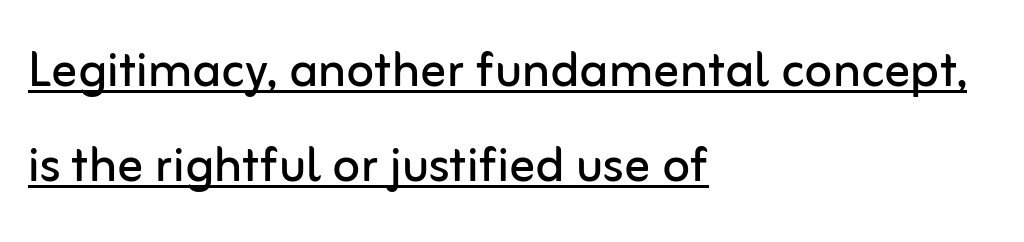
The image shows 64 px regular-weight sans-serif type, upright; set left-aligned, normal line spacing (1.49x), normal letter spacing, underlined; low stroke contrast and a medium x-height.
